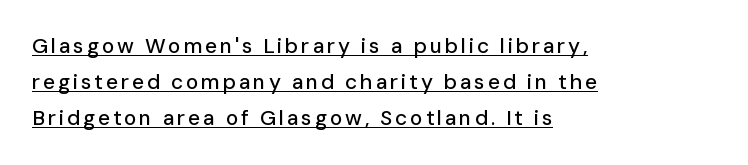
The image shows 21 px text type, upright; set left-aligned, line spacing 1.72x, underlined.
